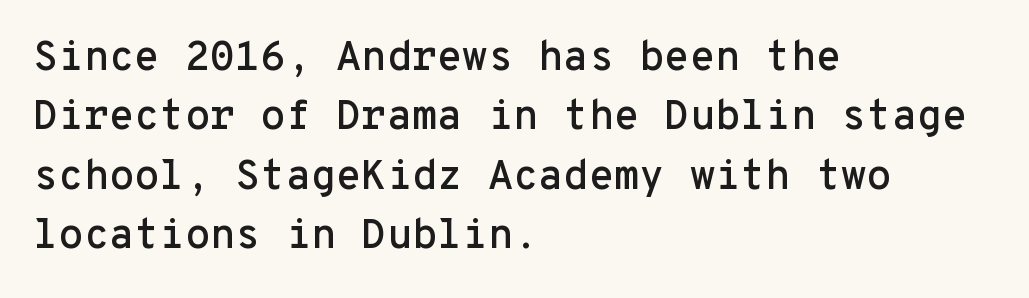
{"serif": "no", "italic": "no", "width": "normal", "stroke_contrast": "low", "x_height": "medium", "monospaced": "yes", "underline": "no", "align": "left", "line_spacing": "normal", "line_spacing_ratio": 1.45, "letter_spacing": "normal", "letter_spacing_em": 0.0, "glyph_px": 41}
